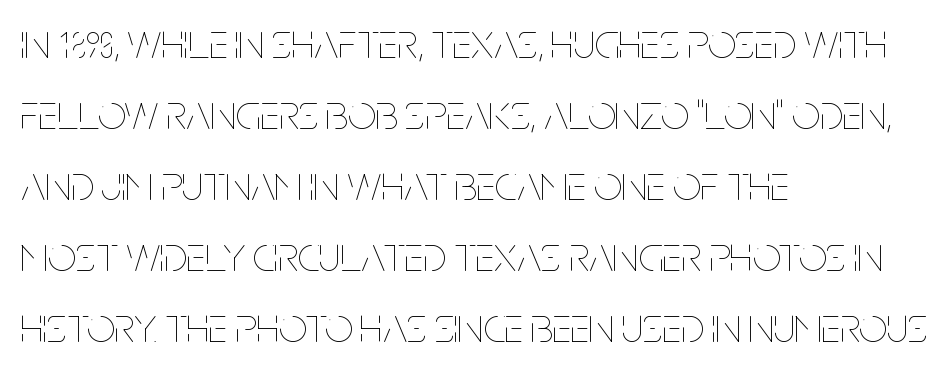
The image shows 49 px thin, condensed type, upright; set left-aligned, normal line spacing (1.45x), normal letter spacing, not underlined; low stroke contrast and a large x-height.
